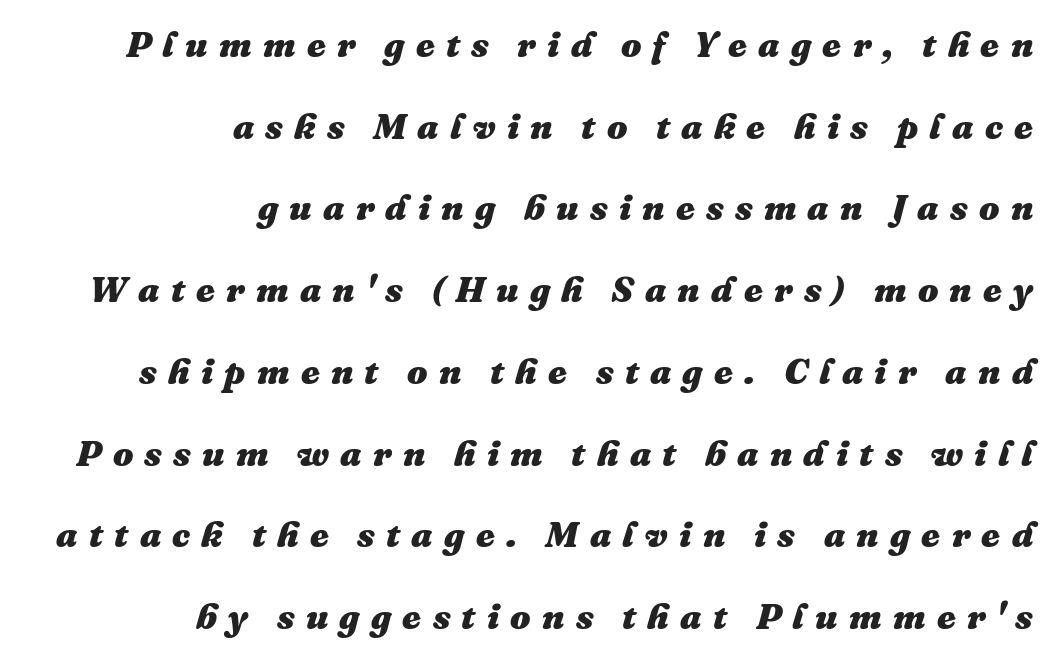
Q: Is the text bold? A: Yes.
Q: Is the text italic (slanted)? A: Yes, it leans right by about 16 degrees.
Q: Is the text underlined? A: No.
Q: How is the paragraph aligned? A: Right-aligned.
Q: Is the spacing between letters normal or unusually wide? A: Unusually wide.
Q: Is the spacing between lines tight, normal or loose? A: Loose.
Q: Width (condensed, normal, or wide)? A: Normal.
Q: Stroke contrast? A: Medium.
Q: x-height? A: Medium.
Q: Monospaced? A: No.
